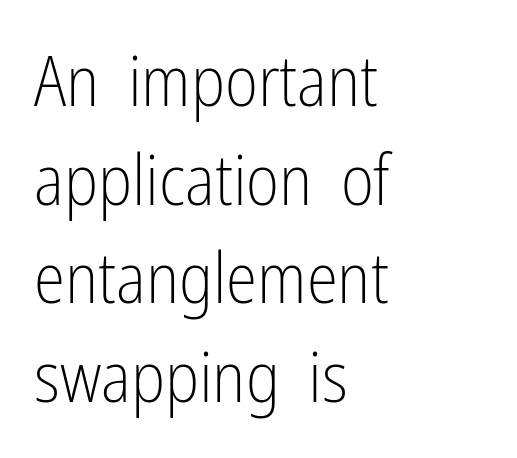
{"serif": "no", "italic": "no", "bold": "no", "weight": "light", "width": "condensed", "stroke_contrast": "low", "x_height": "medium", "monospaced": "no", "underline": "no", "align": "left", "line_spacing": "normal", "line_spacing_ratio": 1.39, "letter_spacing": "normal", "letter_spacing_em": 0.0, "glyph_px": 71}
